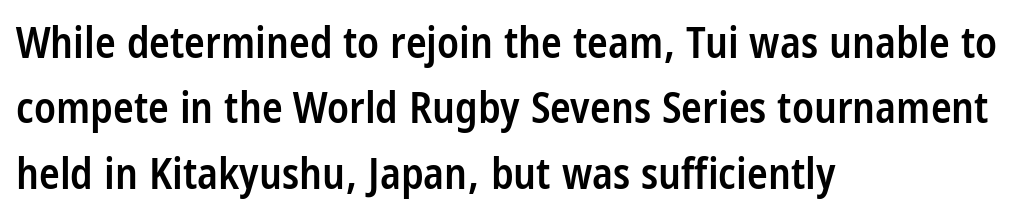
{"serif": "no", "italic": "no", "bold": "semi", "weight": "semibold", "width": "condensed", "stroke_contrast": "low", "x_height": "large", "monospaced": "no", "underline": "no", "align": "left", "line_spacing": "normal", "line_spacing_ratio": 1.52, "letter_spacing": "normal", "letter_spacing_em": 0.0, "glyph_px": 43}
